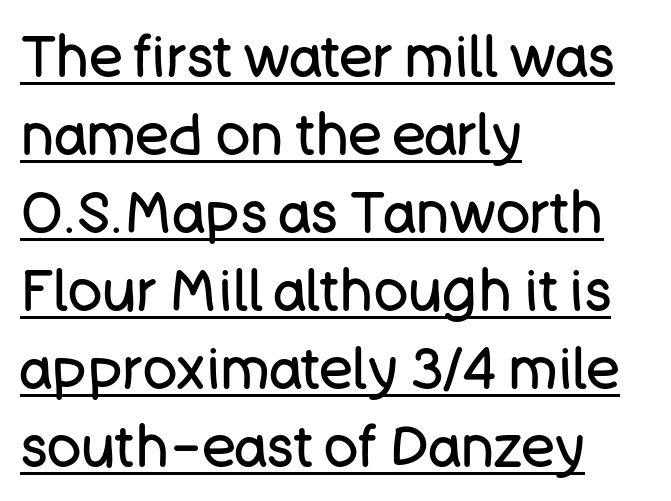
Q: Is the text bold? A: No.
Q: Is the text italic (slanted)? A: No, it is upright.
Q: Is the typeface a serif or a sans-serif typeface? A: Sans-serif.
Q: Is the text underlined? A: Yes.
Q: How is the paragraph aligned? A: Left-aligned.
Q: Is the spacing between letters normal or unusually wide? A: Normal.
Q: Is the spacing between lines tight, normal or loose? A: Normal.
Q: Width (condensed, normal, or wide)? A: Normal.
Q: Stroke contrast? A: Low.
Q: x-height? A: Large.
Q: Monospaced? A: No.
